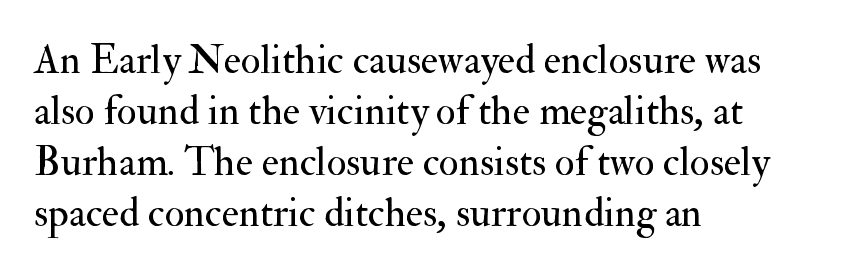
{"serif": "yes", "italic": "no", "bold": "no", "weight": "regular", "width": "normal", "stroke_contrast": "medium", "x_height": "small", "monospaced": "no", "underline": "no", "align": "left", "line_spacing_ratio": 1.24, "letter_spacing": "normal", "letter_spacing_em": 0.0, "glyph_px": 41}
